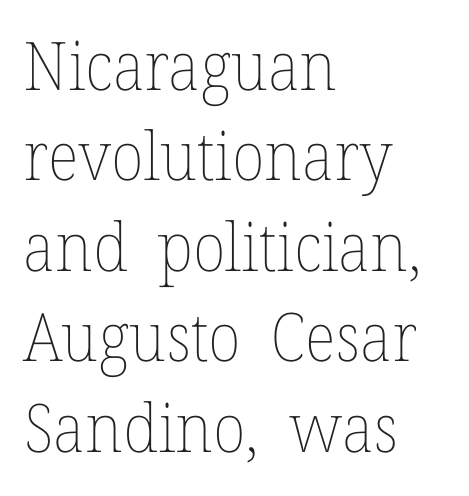
{"italic": "no", "bold": "no", "weight": "thin", "width": "normal", "stroke_contrast": "low", "x_height": "medium", "monospaced": "no", "underline": "no", "align": "left", "line_spacing": "normal", "line_spacing_ratio": 1.35, "letter_spacing": "normal", "letter_spacing_em": 0.0, "glyph_px": 67}
